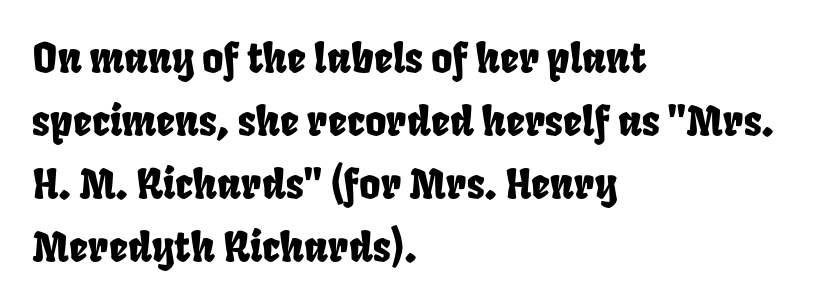
The image shows 41 px condensed type; set left-aligned, normal line spacing (1.54x), normal letter spacing, not underlined; low stroke contrast and a large x-height.
